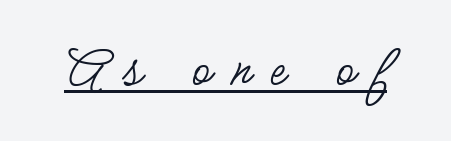
The image shows 58 px regular-weight, condensed sans-serif type; set unusually wide letter spacing (+0.33 em), underlined; low stroke contrast and a small x-height.
